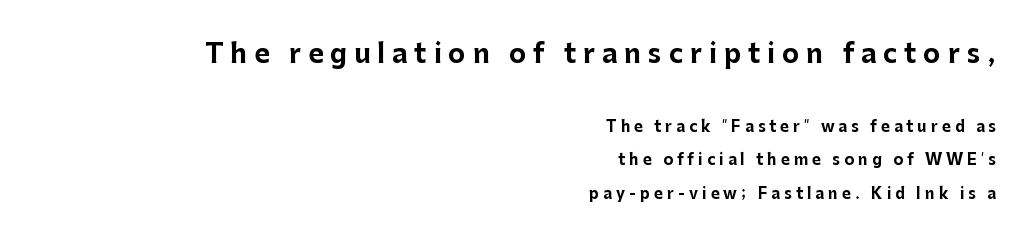
{"italic": "no", "bold": "yes", "underline": "no", "align": "right", "line_spacing": "loose", "line_spacing_ratio": 2.26, "letter_spacing": "wide", "letter_spacing_em": 0.27, "larger_block": "first", "size_ratio": 1.73, "glyph_px": 26}
